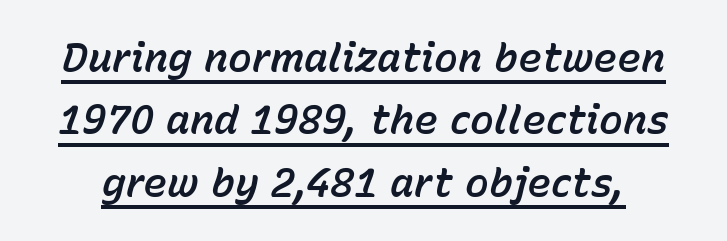
The image shows 40 px text type, italic (leaning right); set normal line spacing (1.56x), normal letter spacing, underlined; low stroke contrast and a medium x-height.
